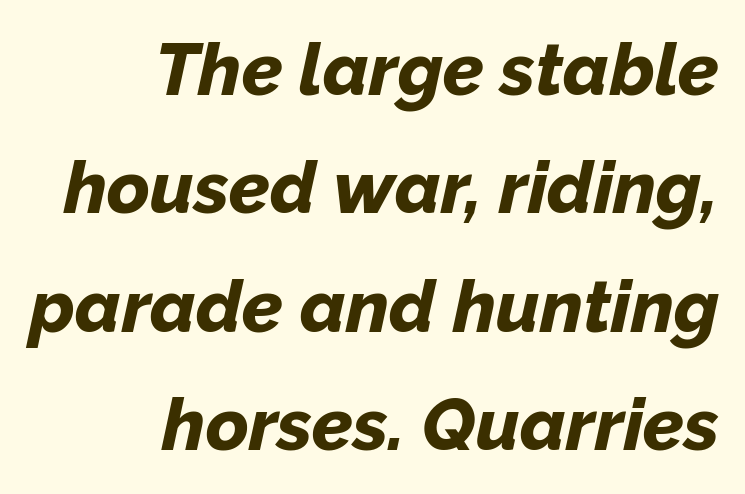
Q: Is the text bold? A: Yes.
Q: Is the text italic (slanted)? A: Yes, it leans right by about 12 degrees.
Q: Is the text underlined? A: No.
Q: How is the paragraph aligned? A: Right-aligned.
Q: Is the spacing between letters normal or unusually wide? A: Normal.
Q: Is the spacing between lines tight, normal or loose? A: Normal.
Q: Width (condensed, normal, or wide)? A: Normal.
Q: Stroke contrast? A: Low.
Q: x-height? A: Medium.
Q: Monospaced? A: No.
